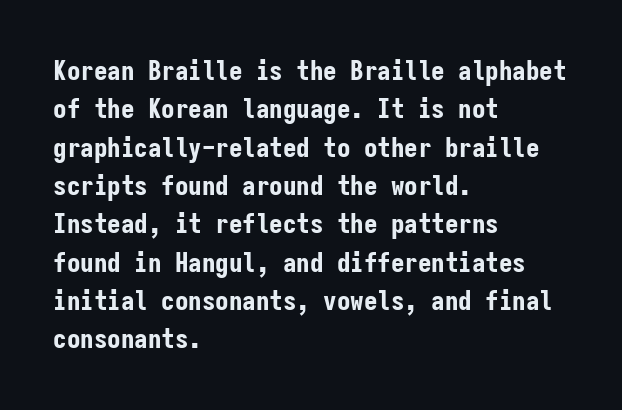
{"italic": "no", "bold": "yes", "underline": "no", "align": "left", "line_spacing": "normal", "line_spacing_ratio": 1.42, "letter_spacing": "normal", "letter_spacing_em": 0.0, "glyph_px": 27}
